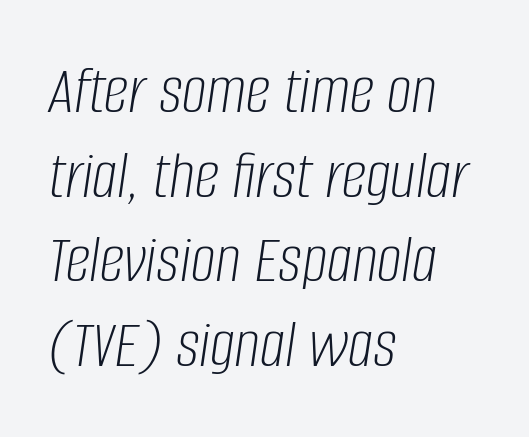
Vertical stems look standard width or narrower in stroke. This is oblique type, the kind used for emphasis or titles. The rendering keeps characters at their native spacing. The string is rendered with underlining switched off. Where is the straight margin? On the left. Varying glyph widths throughout — classic text-font behaviour.
